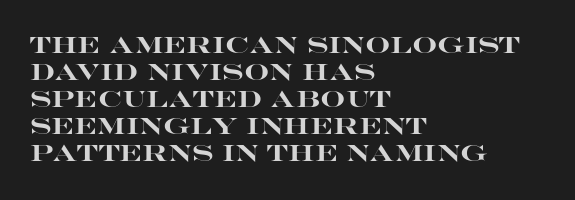
The image shows 22 px bold type, upright; set left-aligned, line spacing 1.23x, normal letter spacing, not underlined.
